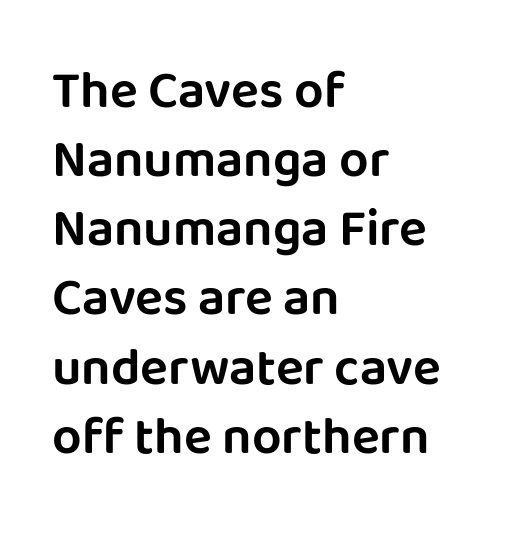
Q: Is the text italic (slanted)? A: No, it is upright.
Q: Is the typeface a serif or a sans-serif typeface? A: Sans-serif.
Q: Is the text underlined? A: No.
Q: How is the paragraph aligned? A: Left-aligned.
Q: Is the spacing between letters normal or unusually wide? A: Normal.
Q: Is the spacing between lines tight, normal or loose? A: Normal.
Q: Width (condensed, normal, or wide)? A: Normal.
Q: Stroke contrast? A: Low.
Q: x-height? A: Large.
Q: Monospaced? A: No.
